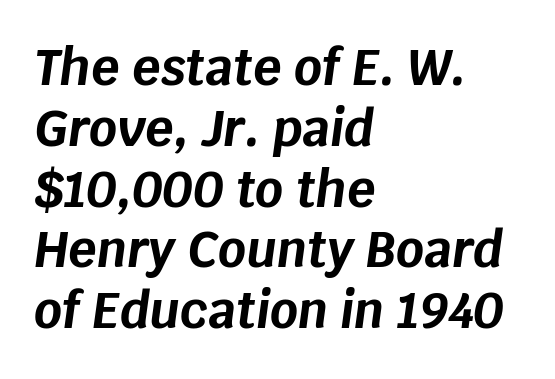
{"italic": "yes", "lean": "right", "slant_degrees": 8, "bold": "yes", "weight": "bold", "width": "normal", "stroke_contrast": "low", "x_height": "large", "monospaced": "no", "underline": "no", "align": "left", "line_spacing_ratio": 1.24, "letter_spacing": "normal", "letter_spacing_em": 0.0, "glyph_px": 49}
